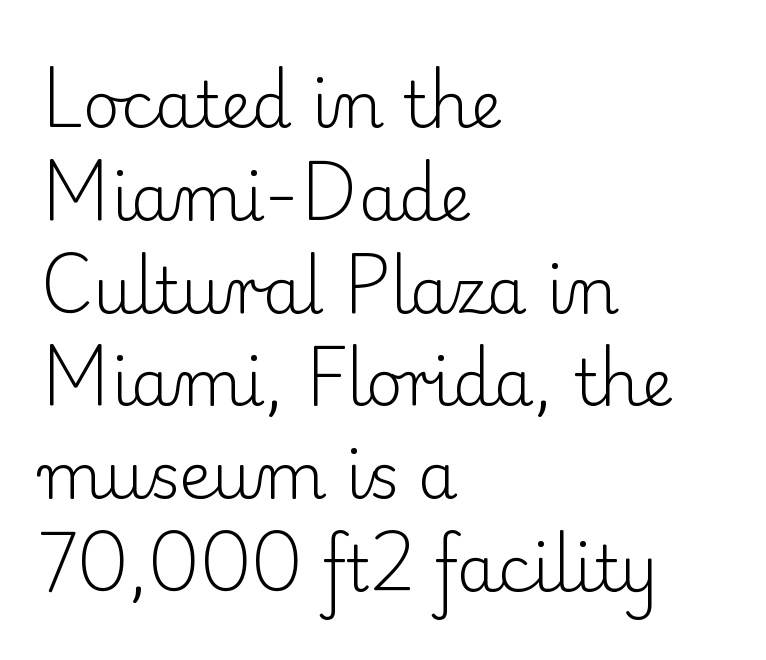
{"italic": "no", "bold": "no", "weight": "light", "width": "normal", "stroke_contrast": "low", "x_height": "small", "monospaced": "no", "underline": "no", "align": "left", "line_spacing": "normal", "line_spacing_ratio": 1.45, "letter_spacing": "normal", "letter_spacing_em": 0.0, "glyph_px": 64}
